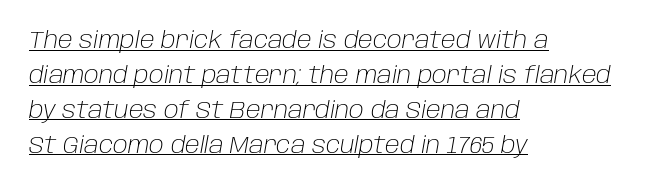
{"italic": "yes", "lean": "right", "slant_degrees": 10, "bold": "no", "underline": "yes", "align": "left", "line_spacing": "normal", "line_spacing_ratio": 1.52, "letter_spacing": "normal", "letter_spacing_em": 0.0, "glyph_px": 23}
